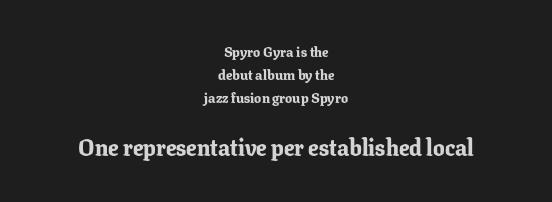
{"italic": "no", "bold": "yes", "underline": "no", "align": "center", "line_spacing": "normal", "line_spacing_ratio": 1.65, "letter_spacing": "normal", "letter_spacing_em": 0.0, "larger_block": "second", "size_ratio": 1.64, "glyph_px": 23}
